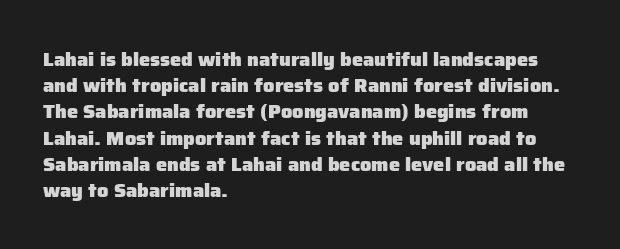
Leftover space on each line is placed entirely after the last word. Honestly, the row spacing looks completely unremarkable. This sample uses an upright cut, with every glyph sitting square on the baseline. A typesetter would call this zero additional tracking. Check the space under the baseline: it is left empty.
